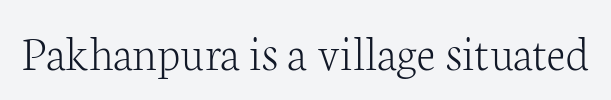
These lines are rendered in a variable-pitch font. Italic? Not at all — the glyphs are vertical. Classification — serif. The strip under each line holds only bare page.
